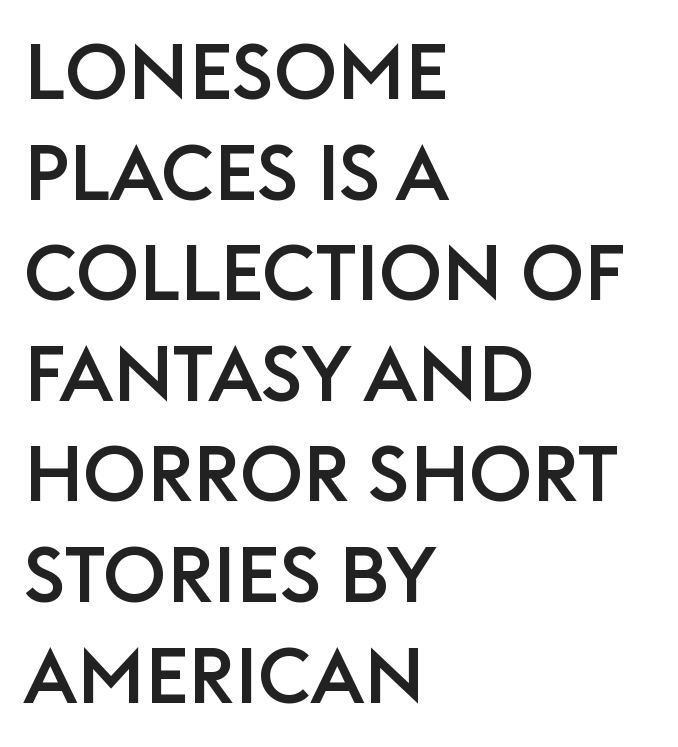
Rule under the text: the space is simply empty. Every character sits straight up, as roman type does. The paragraph shown leans on its left margin. The passage shown is typed in a proportional face where columns would drift. Look at the bottom of the vertical strokes: they stop flat, with no serifs. This rendering leaves character spacing at its baseline value.
